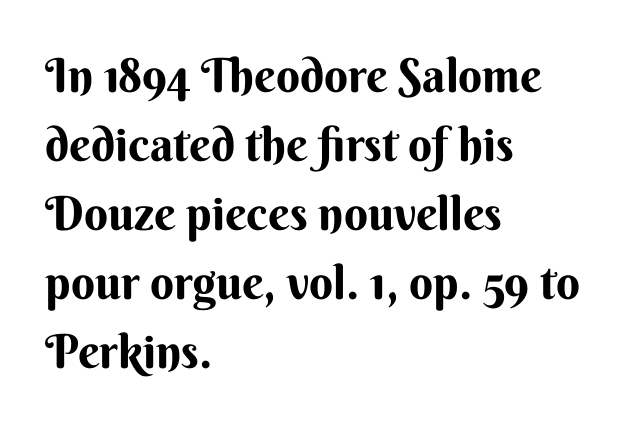
{"serif": "no", "italic": "no", "bold": "yes", "weight": "bold", "width": "normal", "stroke_contrast": "medium", "x_height": "small", "monospaced": "no", "underline": "no", "align": "left", "line_spacing": "normal", "line_spacing_ratio": 1.47, "letter_spacing": "normal", "letter_spacing_em": 0.0, "glyph_px": 47}
